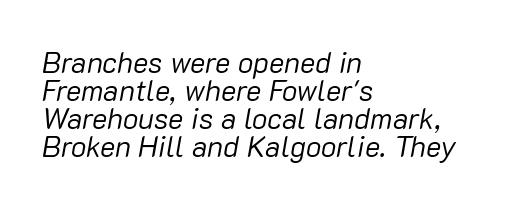
Letter spacing: default. Check under the words: just untouched page. Looks like regular typesetting: each glyph gets only the width it needs. The paragraph has a hard left edge and a soft right edge.
